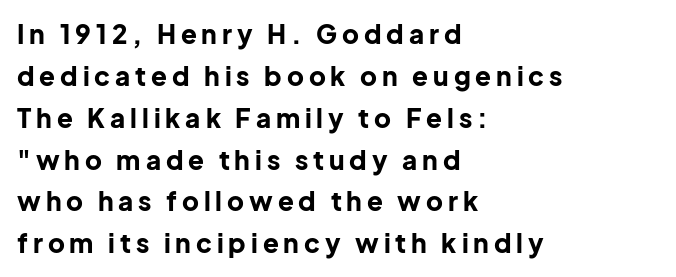
Q: Is the text bold? A: Yes.
Q: Is the text italic (slanted)? A: No, it is upright.
Q: Is the text underlined? A: No.
Q: How is the paragraph aligned? A: Left-aligned.
Q: Is the spacing between lines tight, normal or loose? A: Normal.
